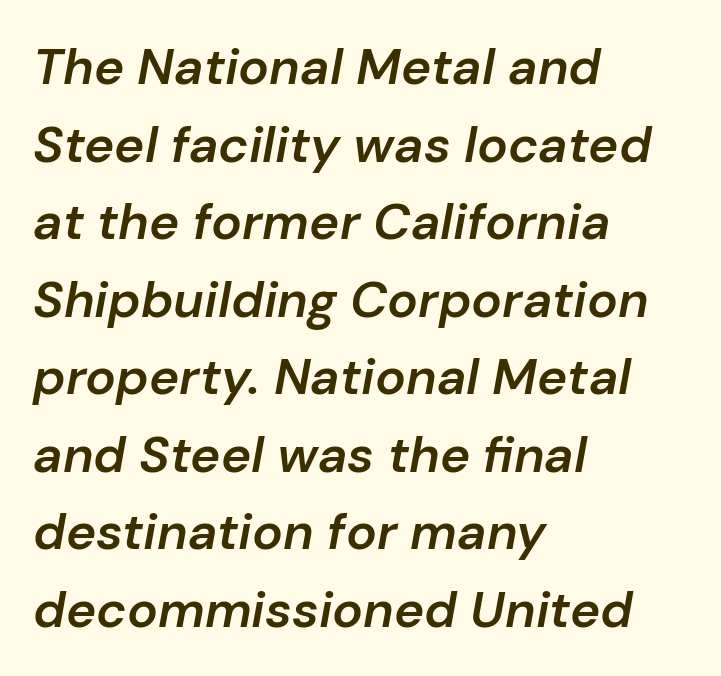
Teacher's note: observe the even left margin — that is flush-left alignment. The horizontal fit of the characters is conventional and even. Every character sits at an angle, as italics do. Whoever set this chose a conventional vertical rhythm. Moderately thickened strokes mark this as semibold type. Check under the words: just untouched page.
